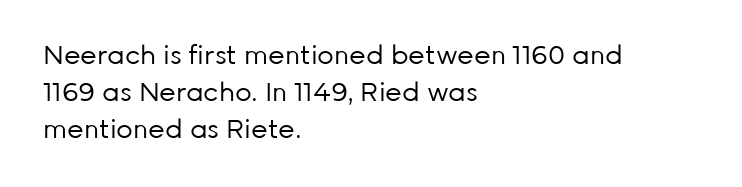
Q: Is the text bold? A: No.
Q: Is the text italic (slanted)? A: No, it is upright.
Q: Is the text underlined? A: No.
Q: How is the paragraph aligned? A: Left-aligned.
Q: Is the spacing between letters normal or unusually wide? A: Normal.
Q: Is the spacing between lines tight, normal or loose? A: Normal.
